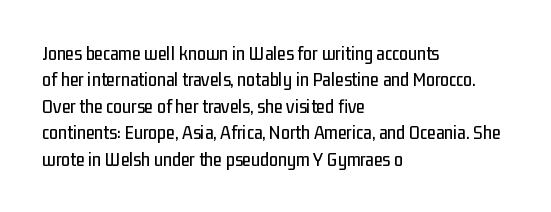
{"italic": "no", "underline": "no", "align": "left", "line_spacing": "normal", "line_spacing_ratio": 1.32, "letter_spacing": "normal", "letter_spacing_em": 0.0, "glyph_px": 20}
